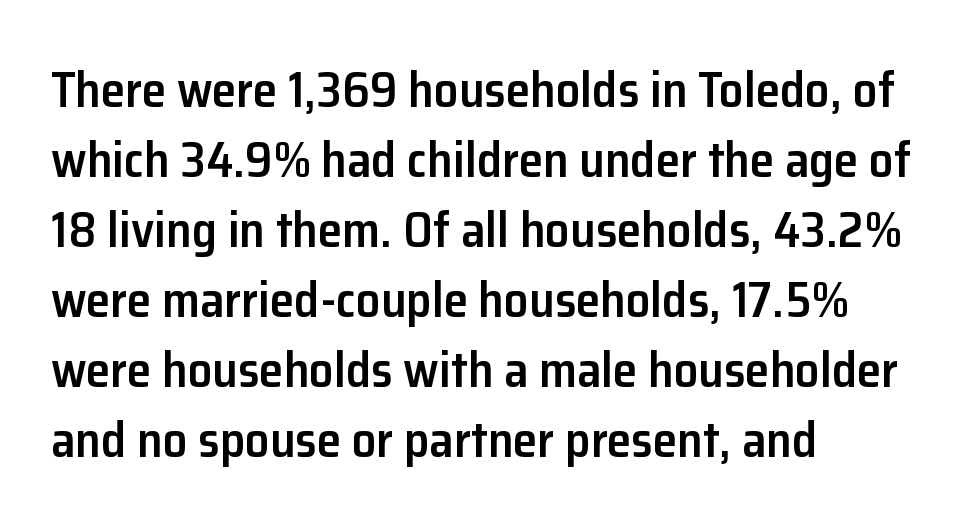
{"serif": "no", "italic": "no", "bold": "semi", "weight": "semibold", "width": "normal", "stroke_contrast": "low", "x_height": "medium", "monospaced": "no", "underline": "no", "align": "left", "line_spacing": "normal", "line_spacing_ratio": 1.43, "letter_spacing": "normal", "letter_spacing_em": 0.0, "glyph_px": 49}
